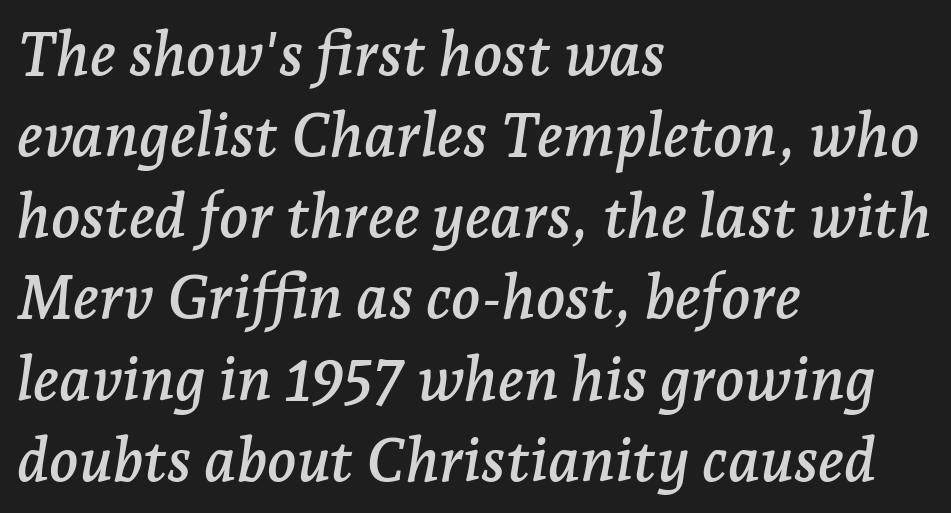
Q: Is the text italic (slanted)? A: Yes, it leans right by about 7 degrees.
Q: Is the typeface a serif or a sans-serif typeface? A: Serif.
Q: Is the text underlined? A: No.
Q: How is the paragraph aligned? A: Left-aligned.
Q: Is the spacing between letters normal or unusually wide? A: Normal.
Q: Is the spacing between lines tight, normal or loose? A: Normal.
Q: Width (condensed, normal, or wide)? A: Normal.
Q: Stroke contrast? A: Low.
Q: x-height? A: Medium.
Q: Monospaced? A: No.
